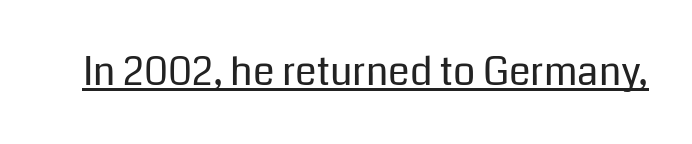
The image shows 39 px regular-weight sans-serif type, upright; set normal letter spacing, underlined; low stroke contrast and a medium x-height.
